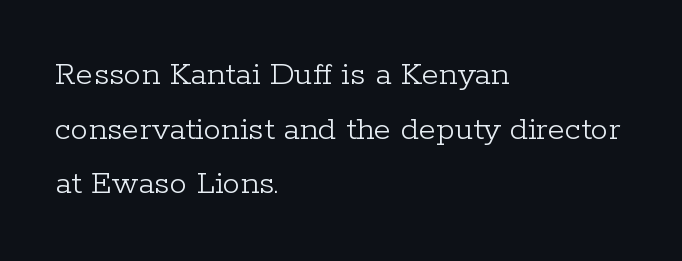
{"serif": "yes", "italic": "no", "bold": "no", "weight": "light", "width": "normal", "stroke_contrast": "low", "x_height": "medium", "monospaced": "no", "underline": "no", "align": "left", "line_spacing": "normal", "line_spacing_ratio": 1.56, "letter_spacing": "normal", "letter_spacing_em": 0.0, "glyph_px": 35}
